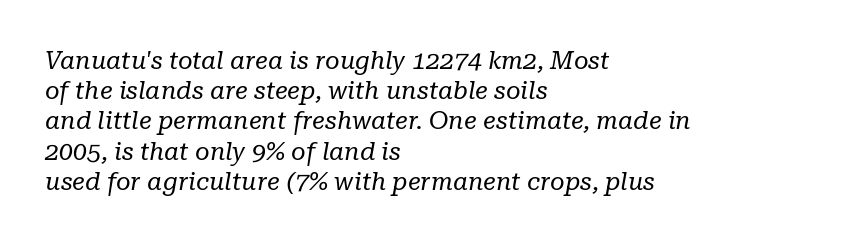
{"italic": "yes", "lean": "right", "slant_degrees": 10, "bold": "no", "underline": "no", "align": "left", "line_spacing_ratio": 1.21, "letter_spacing": "normal", "letter_spacing_em": 0.0, "glyph_px": 25}
